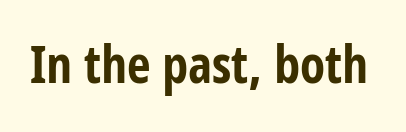
The image shows 52 px bold, condensed sans-serif type, upright; set normal letter spacing, not underlined; low stroke contrast and a medium x-height.
